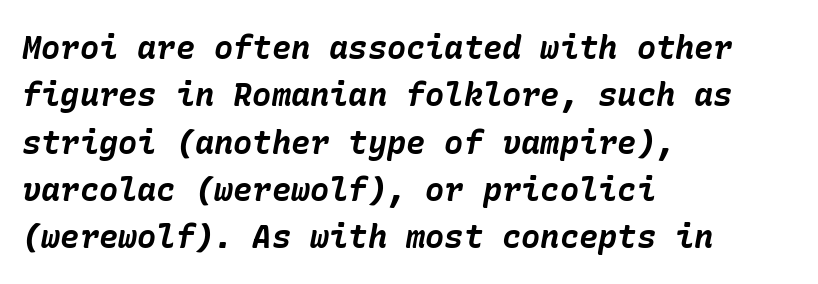
Q: Is the text bold? A: Yes.
Q: Is the text italic (slanted)? A: Yes, it leans right by about 10 degrees.
Q: Is the text underlined? A: No.
Q: How is the paragraph aligned? A: Left-aligned.
Q: Is the spacing between letters normal or unusually wide? A: Normal.
Q: Is the spacing between lines tight, normal or loose? A: Normal.
Q: Width (condensed, normal, or wide)? A: Normal.
Q: Stroke contrast? A: Low.
Q: x-height? A: Medium.
